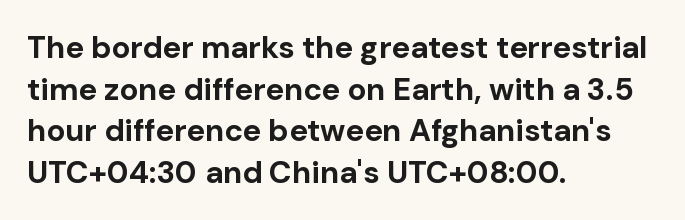
Q: Is the text bold? A: Yes.
Q: Is the text italic (slanted)? A: No, it is upright.
Q: Is the typeface a serif or a sans-serif typeface? A: Sans-serif.
Q: Is the text underlined? A: No.
Q: How is the paragraph aligned? A: Left-aligned.
Q: Is the spacing between letters normal or unusually wide? A: Normal.
Q: Is the spacing between lines tight, normal or loose? A: Normal.
Q: Width (condensed, normal, or wide)? A: Normal.
Q: Stroke contrast? A: Low.
Q: x-height? A: Medium.
Q: Monospaced? A: No.
